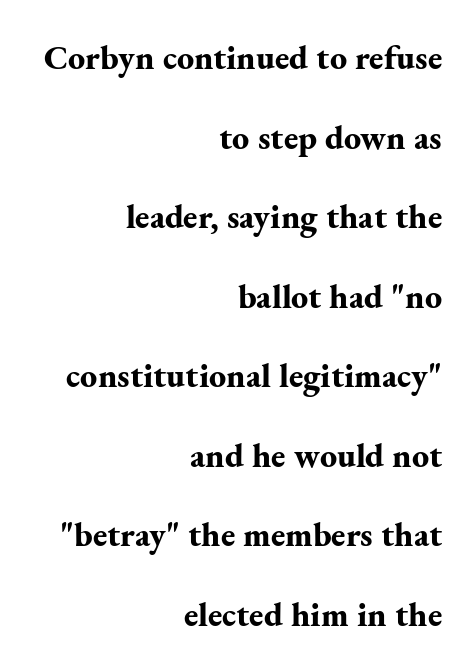
The image shows 34 px bold serif type, upright; set right-aligned, loose line spacing (2.34x), normal letter spacing, not underlined; medium stroke contrast and a small x-height.
